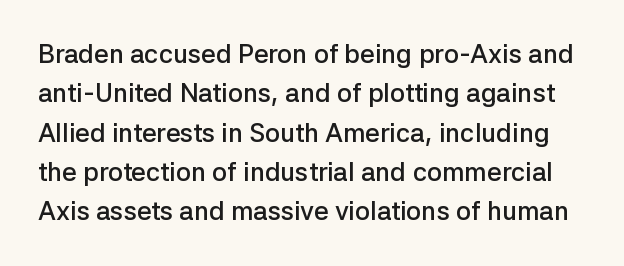
The font's upright variant was chosen for this text. The block of text has a typical density, with ordinary space between rows. Check under the words: just untouched page. A semibold gives these letters moderate extra thickness, short of bold. These lines keep a tight, regular rhythm from letter to letter.
